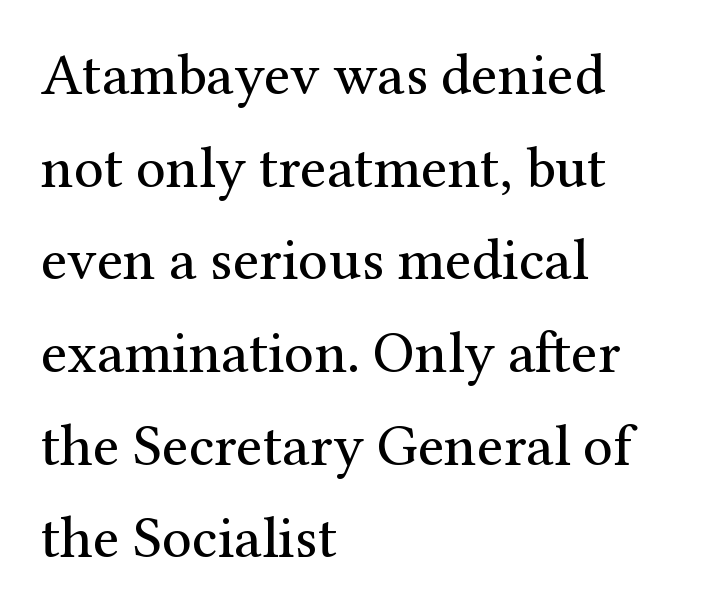
Varying glyph widths throughout — classic text-font behaviour. Each word holds together tightly as a unit, with standard inter-letter gaps. If you drew a line through each stem, it would be perfectly vertical. In terms of leading, this rendering sits right in the middle. Is the type heavy? It reads as light-to-regular instead. Note: serifs present on the glyphs.
